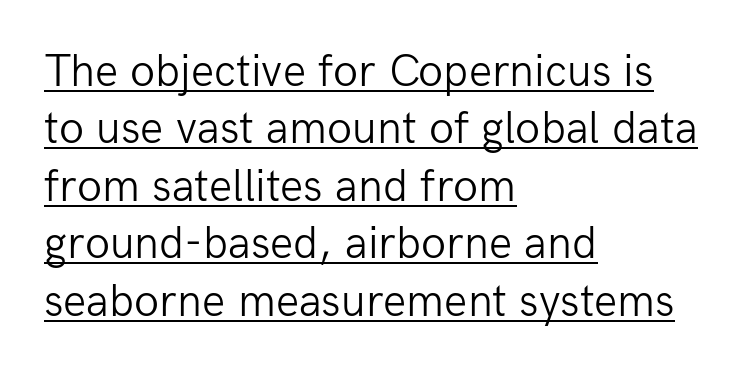
What's the leading like? Ordinary, nothing unusual. No italicization has been applied; the sample stays upright. In terms of letterform style, serifs are entirely absent. Weight: regular or lighter. The letters advance in unequal steps, a hallmark of proportional type. This rendering features underlined lettering.
